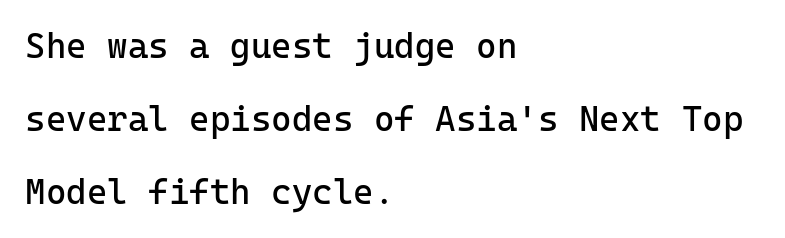
{"serif": "no", "italic": "no", "bold": "no", "weight": "regular", "width": "normal", "stroke_contrast": "low", "x_height": "medium", "monospaced": "yes", "underline": "no", "align": "left", "line_spacing": "loose", "line_spacing_ratio": 2.08, "letter_spacing": "normal", "letter_spacing_em": 0.0, "glyph_px": 35}
